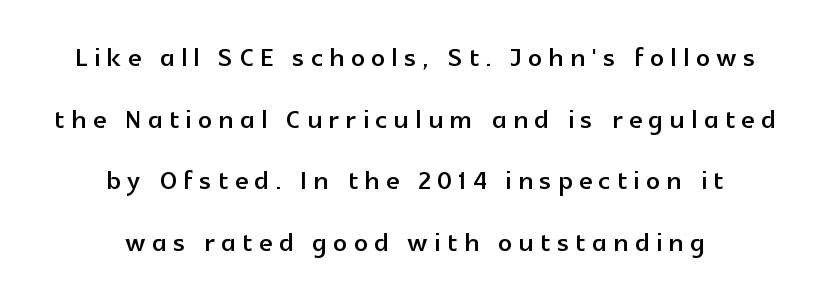
Q: Is the text italic (slanted)? A: No, it is upright.
Q: Is the typeface a serif or a sans-serif typeface? A: Sans-serif.
Q: Is the text underlined? A: No.
Q: How is the paragraph aligned? A: Centered.
Q: Width (condensed, normal, or wide)? A: Normal.
Q: x-height? A: Medium.
Q: Monospaced? A: No.
